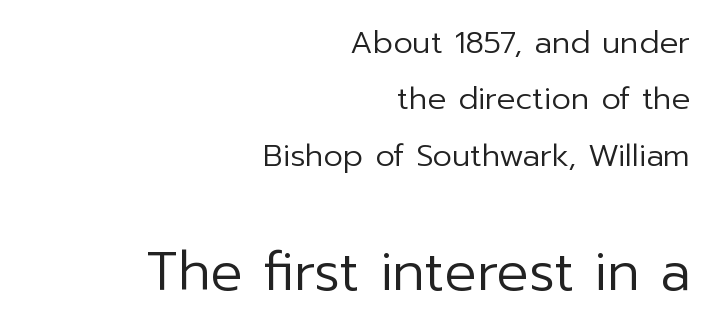
The letters stand upright; this is a roman face. The type is set solid horizontally, with unmodified tracking. Stems and bowls with no extra thickness — not bold. Serifs: no, the terminals of the letterforms are clean.
